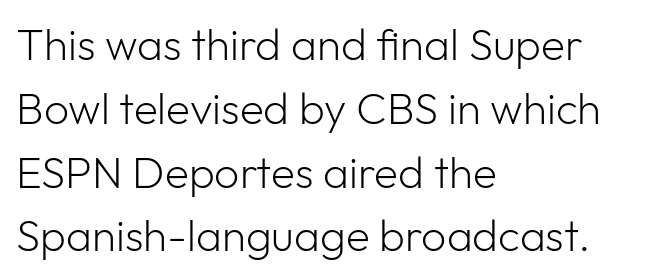
Q: Is the text bold? A: No.
Q: Is the text italic (slanted)? A: No, it is upright.
Q: Is the typeface a serif or a sans-serif typeface? A: Sans-serif.
Q: Is the text underlined? A: No.
Q: How is the paragraph aligned? A: Left-aligned.
Q: Is the spacing between letters normal or unusually wide? A: Normal.
Q: Is the spacing between lines tight, normal or loose? A: Normal.
Q: Width (condensed, normal, or wide)? A: Normal.
Q: Stroke contrast? A: Low.
Q: x-height? A: Medium.
Q: Monospaced? A: No.
